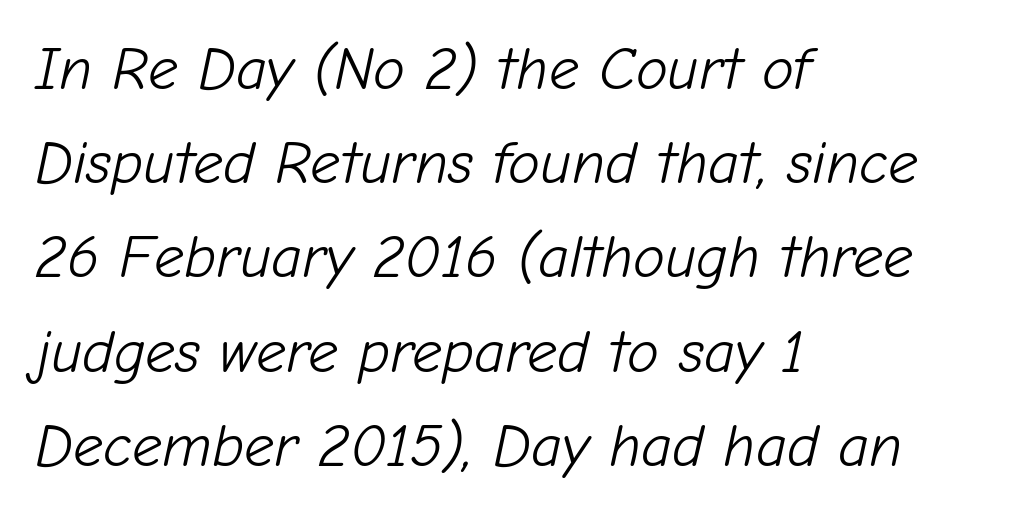
Looks like regular typesetting: each glyph gets only the width it needs. Observe the ordinary spacing: letters are neighbours, not strangers. Regarding leading, the lines here are spaced in the standard way. The letters are slanted; this is an italic face. Nobody drew a line under any word here. The strokes are not fattened; the text isn't bold.
